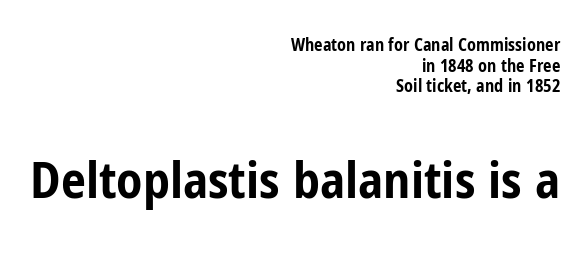
The image shows 50 px bold, condensed sans-serif type, upright; set right-aligned, line spacing 1.21x, normal letter spacing, not underlined; the second (bottom) block is 2.94x larger; low stroke contrast and a medium x-height.
